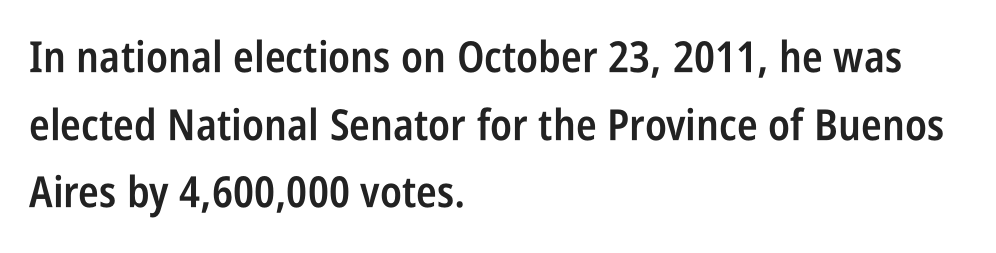
Q: Is the text bold? A: Semi-bold.
Q: Is the text italic (slanted)? A: No, it is upright.
Q: Is the typeface a serif or a sans-serif typeface? A: Sans-serif.
Q: Is the text underlined? A: No.
Q: How is the paragraph aligned? A: Left-aligned.
Q: Is the spacing between letters normal or unusually wide? A: Normal.
Q: Is the spacing between lines tight, normal or loose? A: Normal.
Q: Width (condensed, normal, or wide)? A: Condensed.
Q: Stroke contrast? A: Low.
Q: x-height? A: Large.
Q: Monospaced? A: No.
